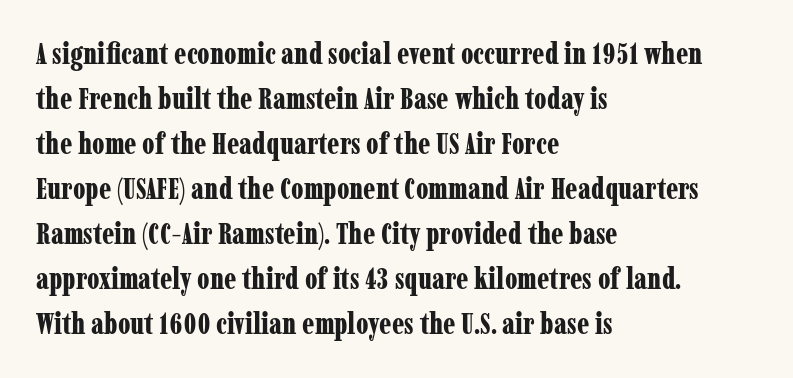
Q: Is the text bold? A: Yes.
Q: Is the text italic (slanted)? A: No, it is upright.
Q: Is the typeface a serif or a sans-serif typeface? A: Serif.
Q: Is the text underlined? A: No.
Q: How is the paragraph aligned? A: Left-aligned.
Q: Is the spacing between letters normal or unusually wide? A: Normal.
Q: Is the spacing between lines tight, normal or loose? A: Normal.
Q: Width (condensed, normal, or wide)? A: Condensed.
Q: Stroke contrast? A: Low.
Q: x-height? A: Medium.
Q: Monospaced? A: No.
